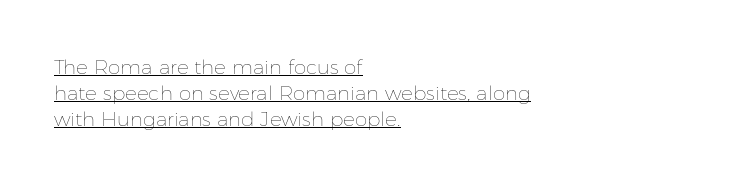
The image shows 20 px text type, upright; set left-aligned, normal line spacing (1.3x), normal letter spacing, underlined.
